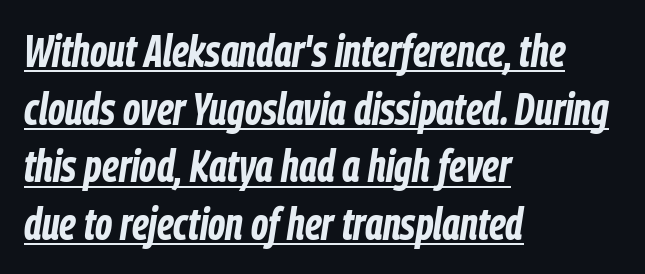
The image shows 44 px bold, condensed type, italic (leaning right); set left-aligned, normal line spacing (1.31x), normal letter spacing, underlined; low stroke contrast and a medium x-height.
